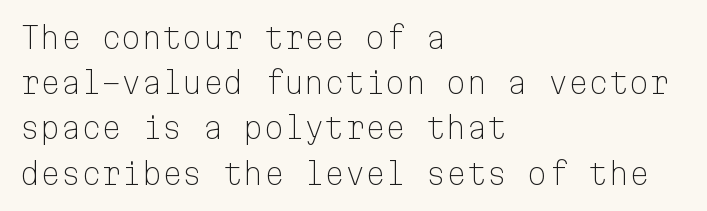
The image shows 29 px light sans-serif type, upright, monospaced; set left-aligned, normal line spacing (1.56x), normal letter spacing, not underlined; low stroke contrast and a medium x-height.
